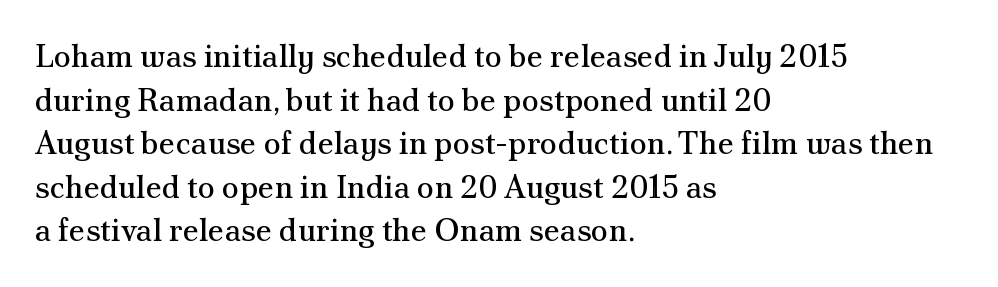
Q: Is the text bold? A: No.
Q: Is the text italic (slanted)? A: No, it is upright.
Q: Is the typeface a serif or a sans-serif typeface? A: Serif.
Q: Is the text underlined? A: No.
Q: How is the paragraph aligned? A: Left-aligned.
Q: Is the spacing between letters normal or unusually wide? A: Normal.
Q: Is the spacing between lines tight, normal or loose? A: Normal.
Q: Width (condensed, normal, or wide)? A: Normal.
Q: Stroke contrast? A: Medium.
Q: x-height? A: Small.
Q: Monospaced? A: No.
